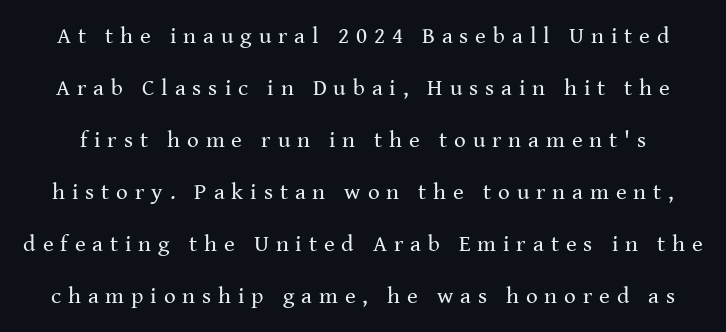
Q: Is the text bold? A: No.
Q: Is the text italic (slanted)? A: No, it is upright.
Q: Is the text underlined? A: No.
Q: Is the spacing between letters normal or unusually wide? A: Unusually wide.
Q: Is the spacing between lines tight, normal or loose? A: Loose.
